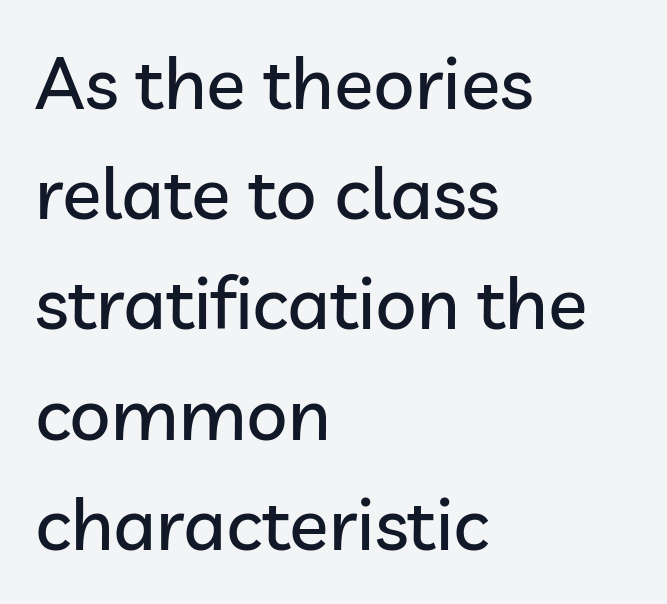
Q: Is the text italic (slanted)? A: No, it is upright.
Q: Is the typeface a serif or a sans-serif typeface? A: Sans-serif.
Q: Is the text underlined? A: No.
Q: How is the paragraph aligned? A: Left-aligned.
Q: Is the spacing between letters normal or unusually wide? A: Normal.
Q: Is the spacing between lines tight, normal or loose? A: Normal.
Q: Width (condensed, normal, or wide)? A: Normal.
Q: Stroke contrast? A: Low.
Q: x-height? A: Medium.
Q: Monospaced? A: No.
